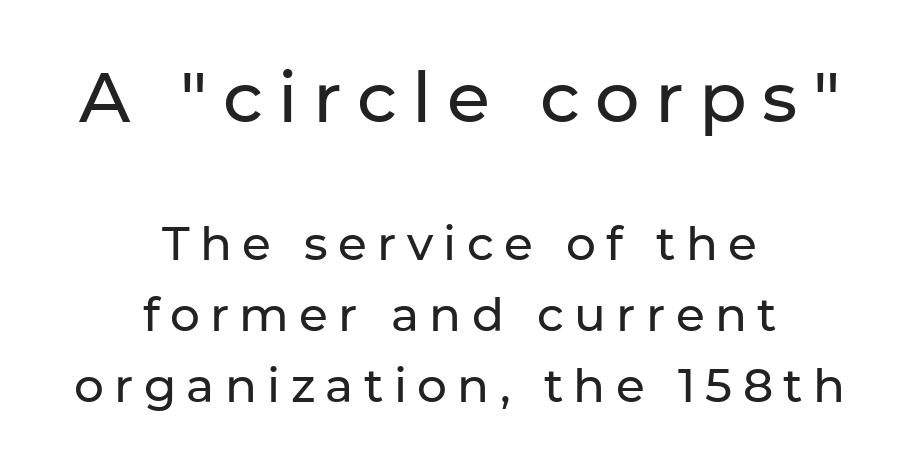
Type without underlining. Each word looks stretched out because of the extra space between its letters. If you squint, the top block still reads clearly — it's the larger of the two. Notice how descenders clear the ascenders below comfortably — that's standard leading. Designer's note — italics off, roman on. The rendering shows plain stroke endings on the letterforms — a sans-serif design.
